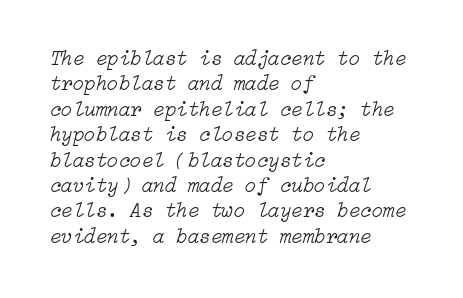
The image shows 21 px text type, italic (leaning right); set left-aligned, line spacing 1.21x, normal letter spacing, not underlined.
